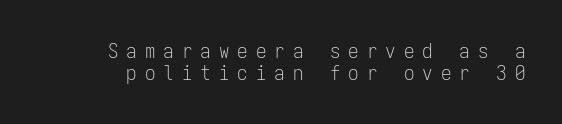
{"italic": "no", "bold": "no", "underline": "no", "line_spacing": "tight", "line_spacing_ratio": 1.05, "letter_spacing": "wide", "letter_spacing_em": 0.38, "glyph_px": 21}
